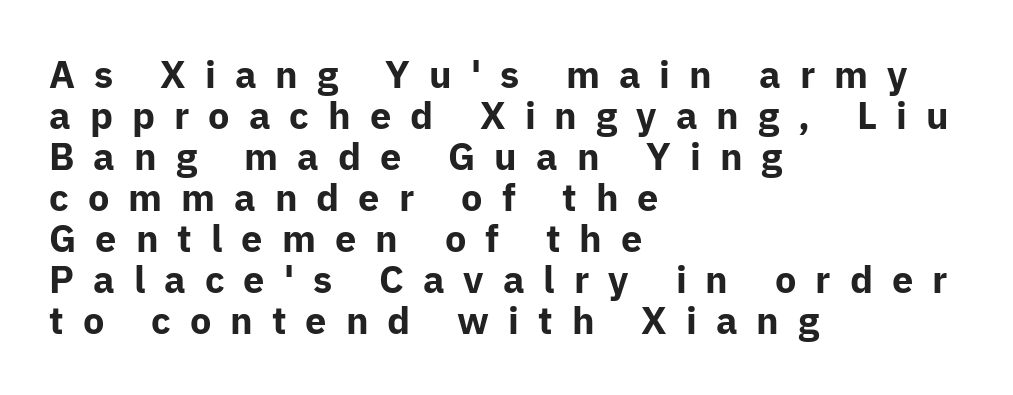
{"serif": "no", "italic": "no", "bold": "yes", "weight": "bold", "width": "normal", "stroke_contrast": "low", "x_height": "medium", "monospaced": "no", "underline": "no", "align": "left", "line_spacing": "tight", "line_spacing_ratio": 1.08, "letter_spacing": "wide", "letter_spacing_em": 0.5, "glyph_px": 38}
